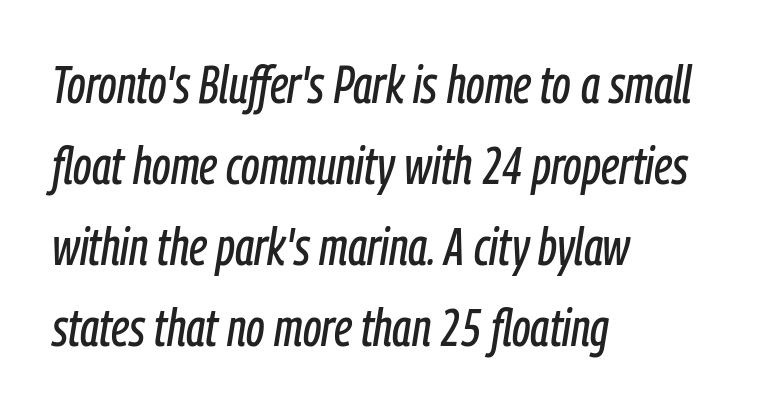
The image shows 52 px condensed type, italic (leaning right); set left-aligned, normal line spacing (1.56x), normal letter spacing, not underlined; low stroke contrast and a medium x-height.
